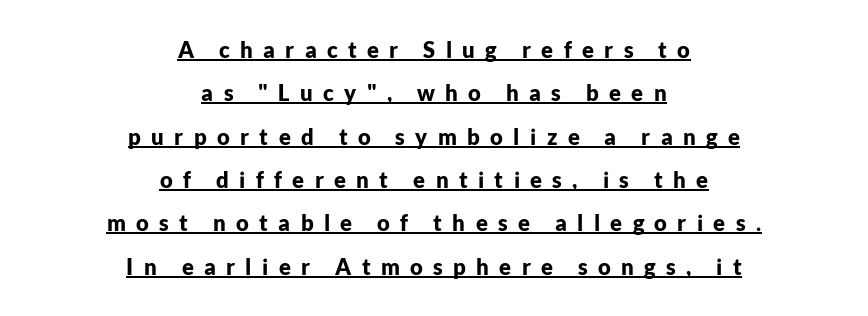
How would I describe the line gaps? Wide and relaxed. Notice how a bar underscores the lettering throughout. This is roman type, the default non-slanted kind. This sample is center-justified, so both line endings float freely.
